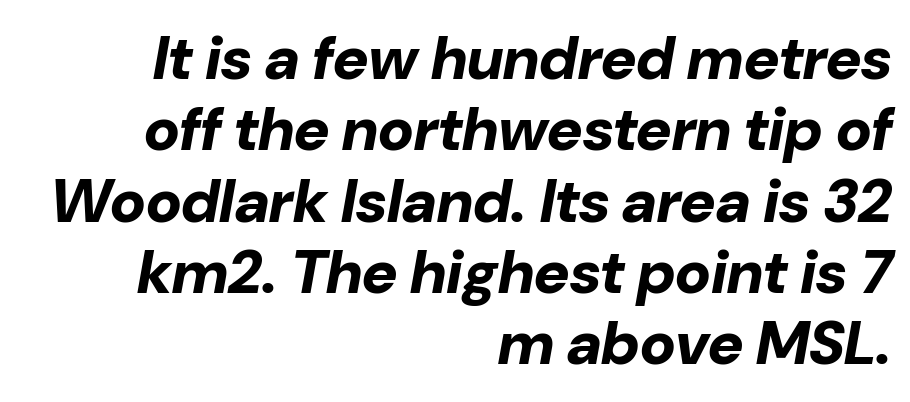
Q: Is the text bold? A: Yes.
Q: Is the text italic (slanted)? A: Yes, it leans right by about 10 degrees.
Q: Is the text underlined? A: No.
Q: How is the paragraph aligned? A: Right-aligned.
Q: Is the spacing between letters normal or unusually wide? A: Normal.
Q: Width (condensed, normal, or wide)? A: Normal.
Q: Stroke contrast? A: Low.
Q: x-height? A: Medium.
Q: Monospaced? A: No.
